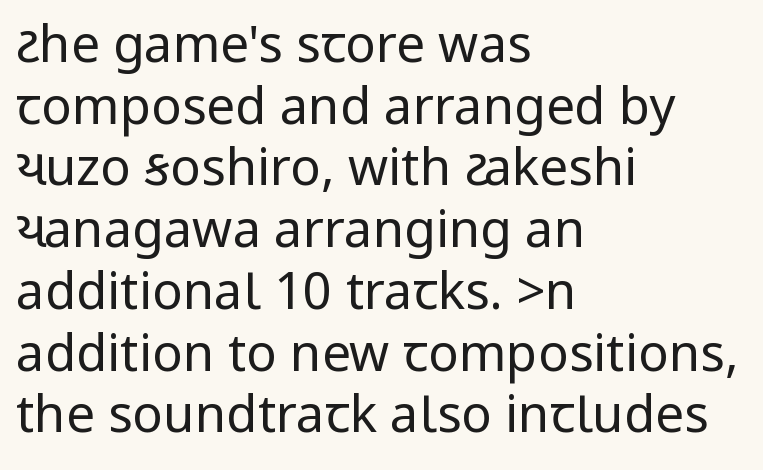
Q: Is the text bold? A: No.
Q: Is the text italic (slanted)? A: No, it is upright.
Q: Is the typeface a serif or a sans-serif typeface? A: Sans-serif.
Q: Is the text underlined? A: No.
Q: How is the paragraph aligned? A: Left-aligned.
Q: Is the spacing between letters normal or unusually wide? A: Normal.
Q: Width (condensed, normal, or wide)? A: Condensed.
Q: Stroke contrast? A: Low.
